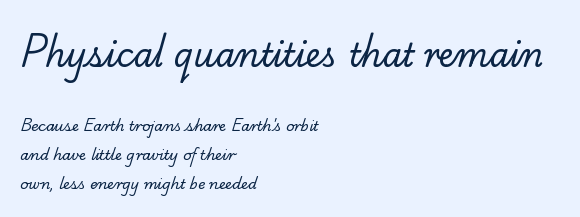
No extra tracking has been applied to these lines. Typesetter's note — upper block bumped up in size, lower block left smaller. The line-height multiplier appears high, well above default. A typesetter would call this proportional, since set widths differ per character.
